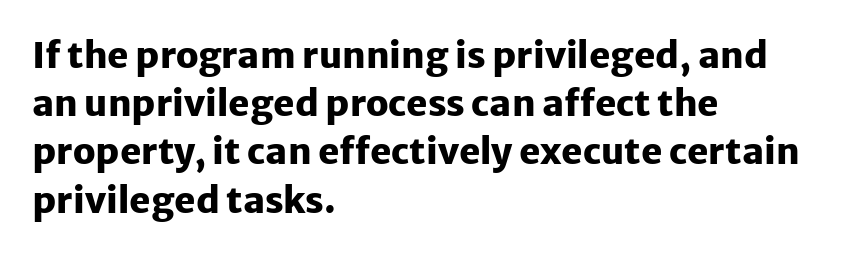
These lines are rendered in a variable-pitch font. The line-height multiplier appears to be the usual default. Does the lettering tilt? It doesn't — this is upright. Here the glyphs are tracked normally, forming tight word shapes. Type without underlining.
